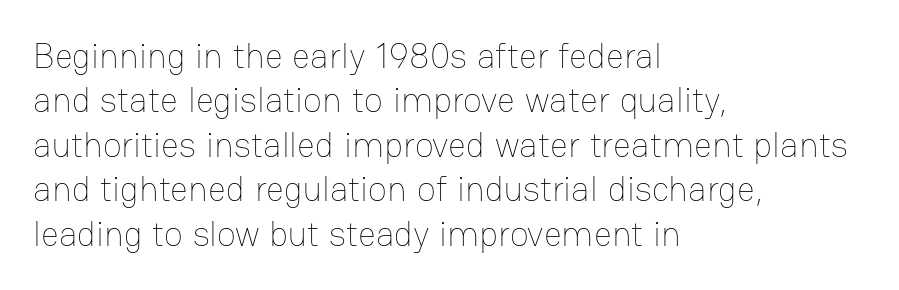
{"italic": "no", "bold": "no", "weight": "thin", "width": "normal", "stroke_contrast": "low", "x_height": "medium", "monospaced": "no", "underline": "no", "align": "left", "line_spacing": "normal", "line_spacing_ratio": 1.27, "letter_spacing": "normal", "letter_spacing_em": 0.0, "glyph_px": 35}
